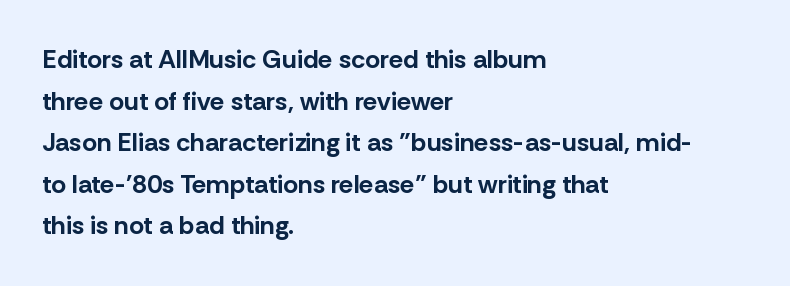
Q: Is the text bold? A: Yes.
Q: Is the text italic (slanted)? A: No, it is upright.
Q: Is the text underlined? A: No.
Q: How is the paragraph aligned? A: Left-aligned.
Q: Is the spacing between letters normal or unusually wide? A: Normal.
Q: Is the spacing between lines tight, normal or loose? A: Normal.
